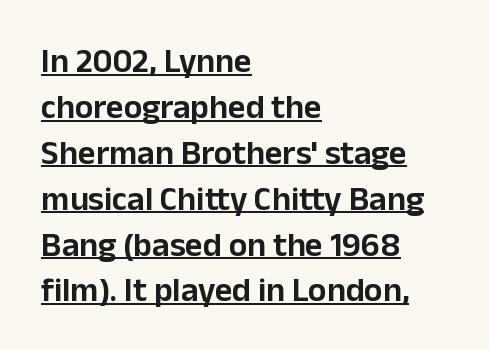
Q: Is the text italic (slanted)? A: No, it is upright.
Q: Is the typeface a serif or a sans-serif typeface? A: Sans-serif.
Q: Is the text underlined? A: Yes.
Q: How is the paragraph aligned? A: Left-aligned.
Q: Is the spacing between letters normal or unusually wide? A: Normal.
Q: Is the spacing between lines tight, normal or loose? A: Normal.
Q: Width (condensed, normal, or wide)? A: Normal.
Q: Stroke contrast? A: Low.
Q: x-height? A: Medium.
Q: Monospaced? A: No.
